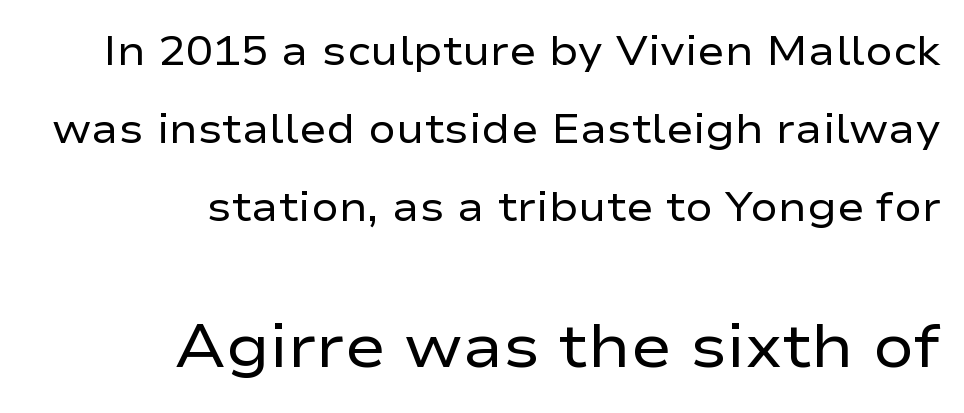
{"serif": "no", "italic": "no", "bold": "no", "weight": "regular", "width": "wide", "stroke_contrast": "low", "x_height": "medium", "monospaced": "no", "underline": "no", "align": "right", "line_spacing": "loose", "line_spacing_ratio": 1.9, "letter_spacing": "normal", "letter_spacing_em": 0.0, "larger_block": "second", "size_ratio": 1.49, "glyph_px": 61}
